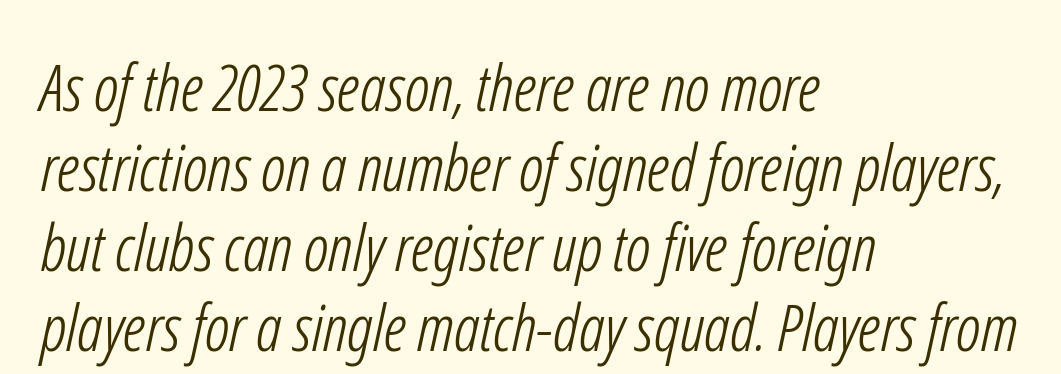
Q: Is the text bold? A: No.
Q: Is the typeface a serif or a sans-serif typeface? A: Sans-serif.
Q: Is the text underlined? A: No.
Q: How is the paragraph aligned? A: Left-aligned.
Q: Is the spacing between letters normal or unusually wide? A: Normal.
Q: Width (condensed, normal, or wide)? A: Condensed.
Q: Stroke contrast? A: Low.
Q: x-height? A: Medium.
Q: Monospaced? A: No.
